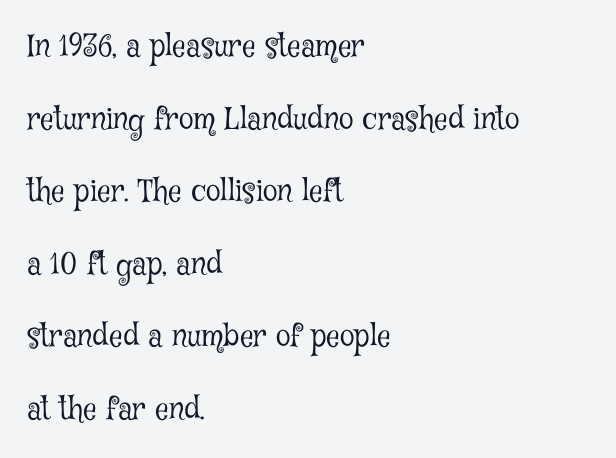
The image shows 30 px light, condensed serif type, upright; set left-aligned, loose line spacing (2.42x), normal letter spacing, not underlined; low stroke contrast and a medium x-height.
